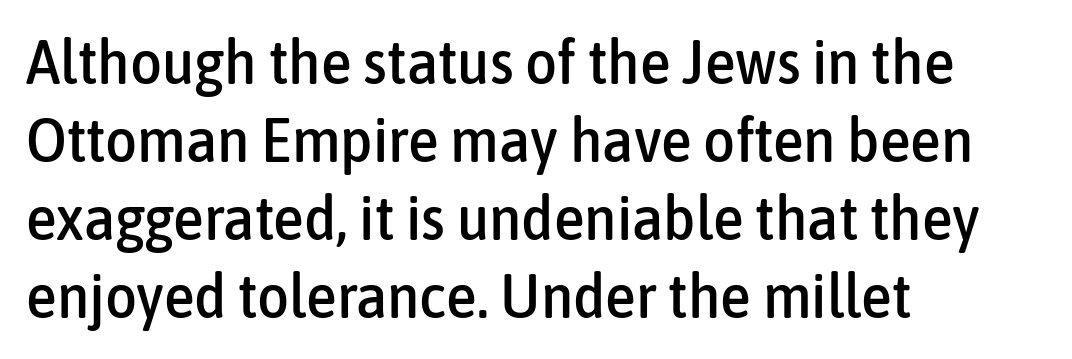
The image shows 62 px condensed sans-serif type, upright; set left-aligned, normal line spacing (1.26x), normal letter spacing, not underlined; low stroke contrast and a medium x-height.
